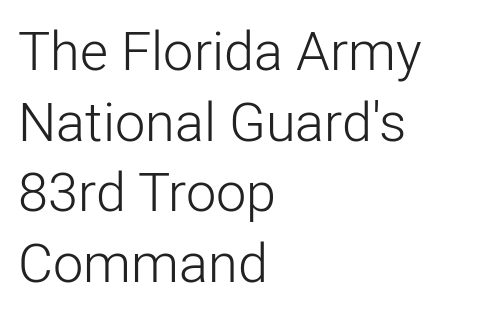
Is the letter spacing exaggerated? No — it looks like the ordinary default. Nothing heavy about these letters — not bold at all. The glyphs in this specimen are sans serif. A normal amount of white space separates one row of letters from the next.
